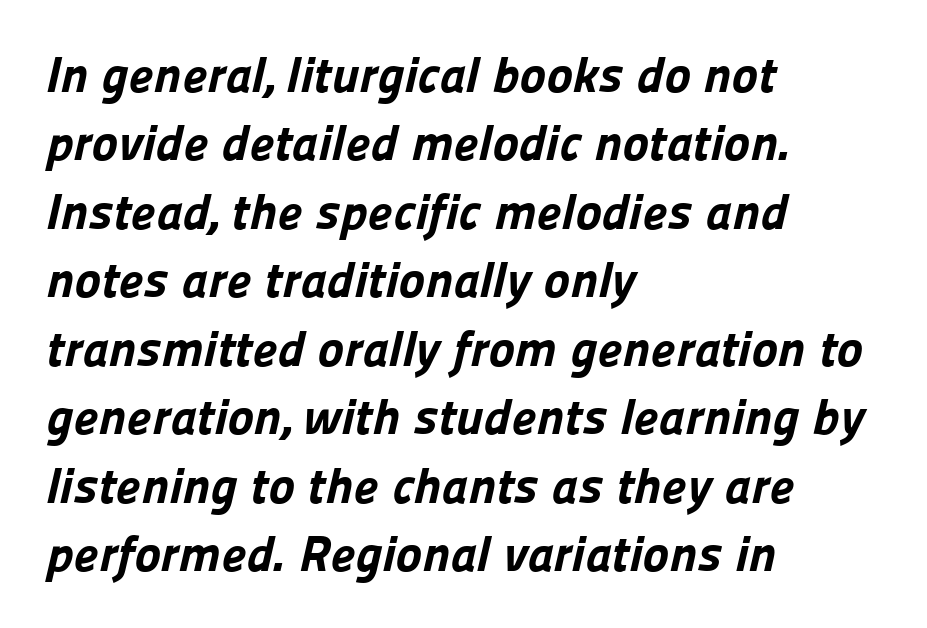
Tracking here is standard; glyphs follow each other at the usual distance. Leading: standard. Notice how the passage keeps a crisp vertical edge on the left only. The rendering uses natural spacing where letterforms have individual widths. Note: no serifs on the glyphs.
